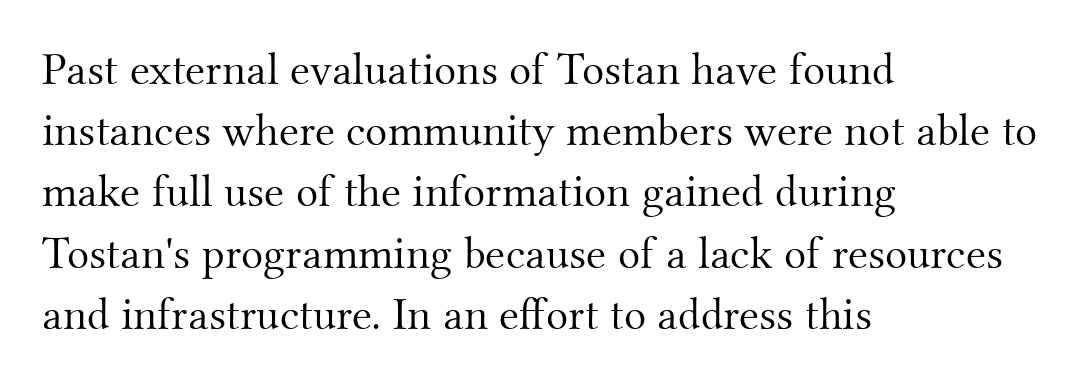
Q: Is the text bold? A: No.
Q: Is the text italic (slanted)? A: No, it is upright.
Q: Is the typeface a serif or a sans-serif typeface? A: Serif.
Q: Is the text underlined? A: No.
Q: How is the paragraph aligned? A: Left-aligned.
Q: Is the spacing between letters normal or unusually wide? A: Normal.
Q: Is the spacing between lines tight, normal or loose? A: Normal.
Q: Width (condensed, normal, or wide)? A: Normal.
Q: Stroke contrast? A: Medium.
Q: x-height? A: Small.
Q: Monospaced? A: No.
